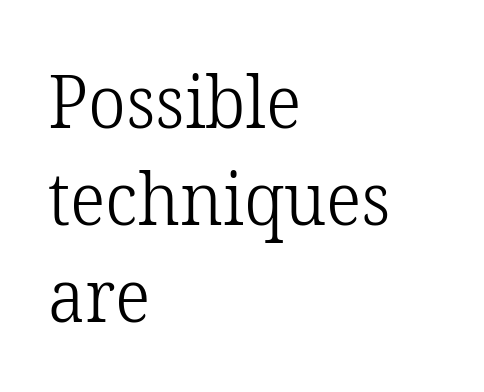
The image shows 74 px light serif type, upright; set left-aligned, normal line spacing (1.31x), normal letter spacing, not underlined; low stroke contrast and a medium x-height.
